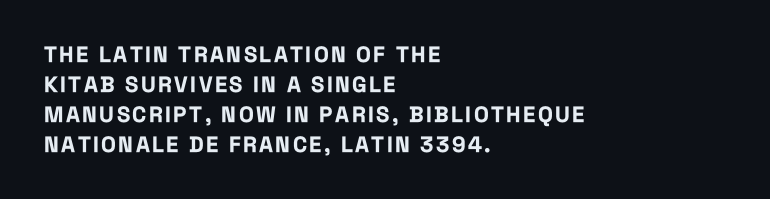
Q: Is the text bold? A: Yes.
Q: Is the text italic (slanted)? A: No, it is upright.
Q: Is the text underlined? A: No.
Q: How is the paragraph aligned? A: Left-aligned.
Q: Is the spacing between lines tight, normal or loose? A: Normal.
